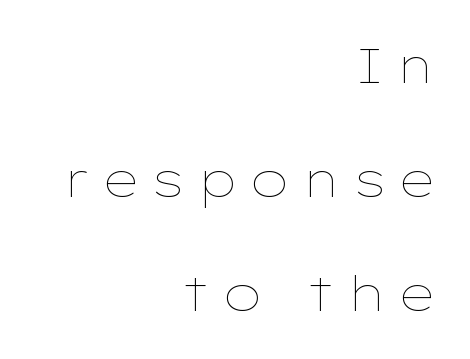
{"italic": "no", "bold": "no", "weight": "thin", "width": "wide", "stroke_contrast": "low", "x_height": "medium", "monospaced": "no", "underline": "no", "align": "right", "line_spacing": "loose", "line_spacing_ratio": 2.33, "letter_spacing": "wide", "letter_spacing_em": 0.24, "glyph_px": 49}
